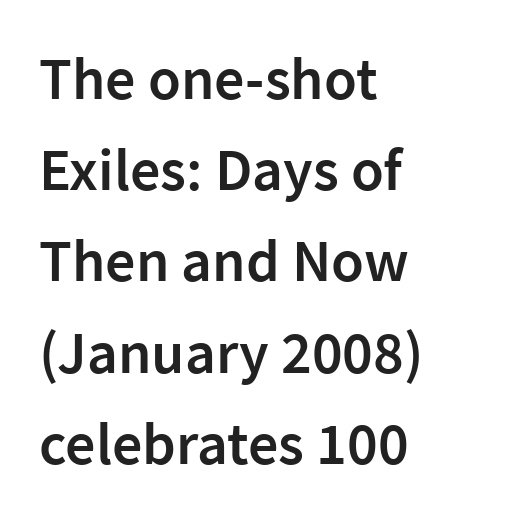
Q: Is the text bold? A: Semi-bold.
Q: Is the text italic (slanted)? A: No, it is upright.
Q: Is the typeface a serif or a sans-serif typeface? A: Sans-serif.
Q: Is the text underlined? A: No.
Q: How is the paragraph aligned? A: Left-aligned.
Q: Is the spacing between letters normal or unusually wide? A: Normal.
Q: Is the spacing between lines tight, normal or loose? A: Normal.
Q: Width (condensed, normal, or wide)? A: Normal.
Q: Stroke contrast? A: Low.
Q: x-height? A: Medium.
Q: Monospaced? A: No.
